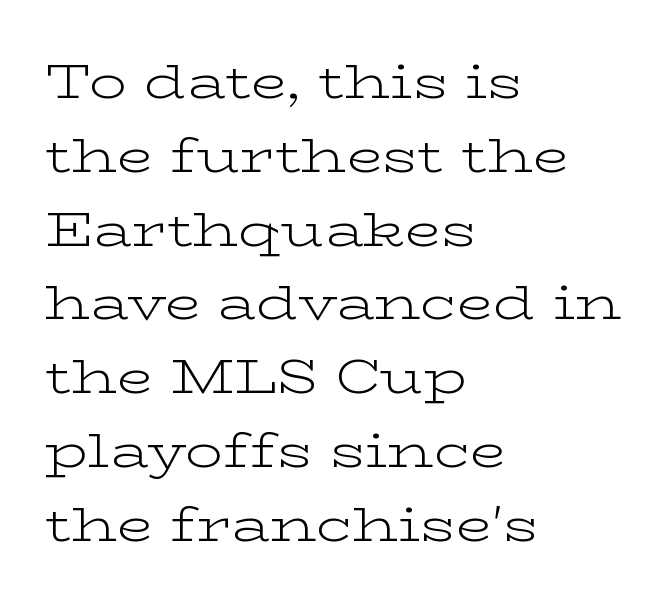
Q: Is the text bold? A: No.
Q: Is the text italic (slanted)? A: No, it is upright.
Q: Is the typeface a serif or a sans-serif typeface? A: Serif.
Q: Is the text underlined? A: No.
Q: How is the paragraph aligned? A: Left-aligned.
Q: Is the spacing between letters normal or unusually wide? A: Normal.
Q: Is the spacing between lines tight, normal or loose? A: Normal.
Q: Width (condensed, normal, or wide)? A: Wide.
Q: Stroke contrast? A: Low.
Q: x-height? A: Medium.
Q: Monospaced? A: No.
